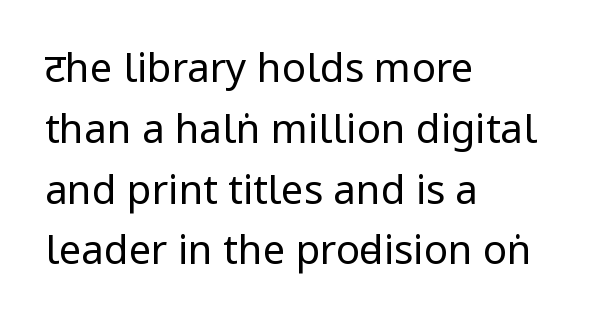
The image shows 40 px regular-weight, condensed sans-serif type, upright; set left-aligned, normal line spacing (1.52x), normal letter spacing, not underlined; low stroke contrast and a large x-height.
